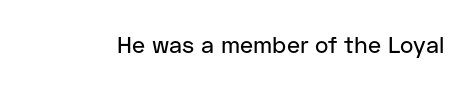
Each word holds together tightly as a unit, with standard inter-letter gaps. Posture: upright roman. The specimen omits any rule beneath the text block's lines.
